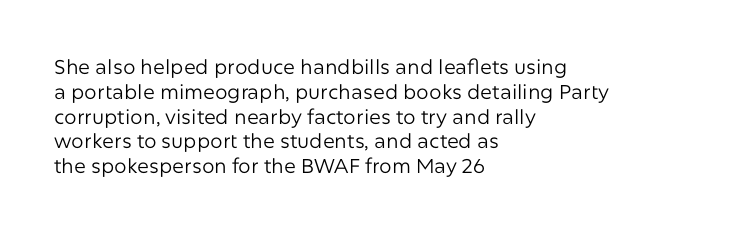
Q: Is the text bold? A: No.
Q: Is the text italic (slanted)? A: No, it is upright.
Q: Is the text underlined? A: No.
Q: How is the paragraph aligned? A: Left-aligned.
Q: Is the spacing between letters normal or unusually wide? A: Normal.
